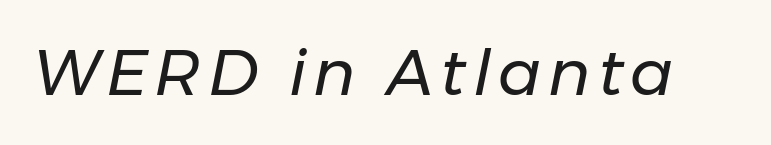
Q: Is the text bold? A: No.
Q: Is the text italic (slanted)? A: Yes, it leans right by about 11 degrees.
Q: Is the text underlined? A: No.
Q: Width (condensed, normal, or wide)? A: Normal.
Q: Stroke contrast? A: Low.
Q: x-height? A: Medium.
Q: Monospaced? A: No.
